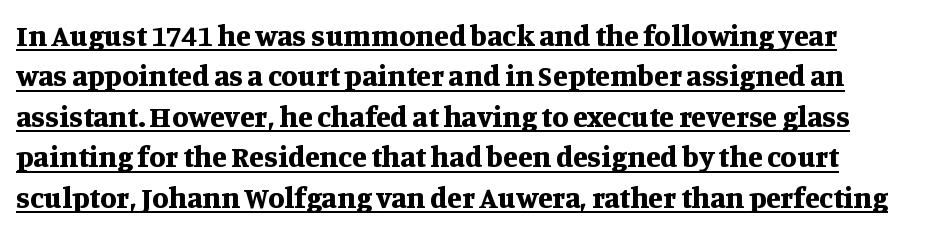
Little horizontal feet cap the strokes, marking this as serif type. Proportional: the letters do not fall into vertical columns. It's the straight-up-and-down kind of type. Compared with typical body copy, the letter spacing here is the same.
